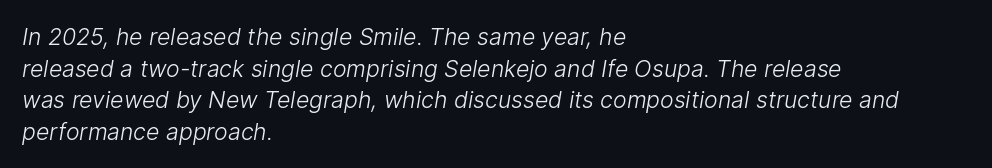
Q: Is the text bold? A: No.
Q: Is the text underlined? A: No.
Q: How is the paragraph aligned? A: Left-aligned.
Q: Is the spacing between letters normal or unusually wide? A: Normal.
Q: Is the spacing between lines tight, normal or loose? A: Normal.
